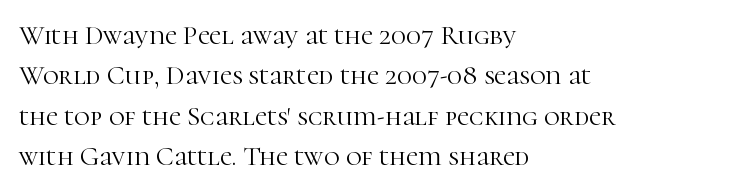
The passage shown stacks its lines at a standard gap. Students, note that the glyphs here touch the page at normal intervals. This reads as an unemphasized weight, regular at the heaviest. Typeset ragged right — the left edge is the straight one. No italicization has been applied; the sample stays upright.
